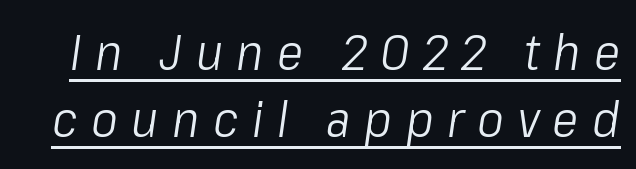
The horizontal fit of the characters is loose and conspicuously gappy. Vertically, the passage feels balanced, rows spaced as you'd expect. Is the type heavy? It reads as light-to-regular instead. You can tell it's italic because the verticals aren't actually vertical.
